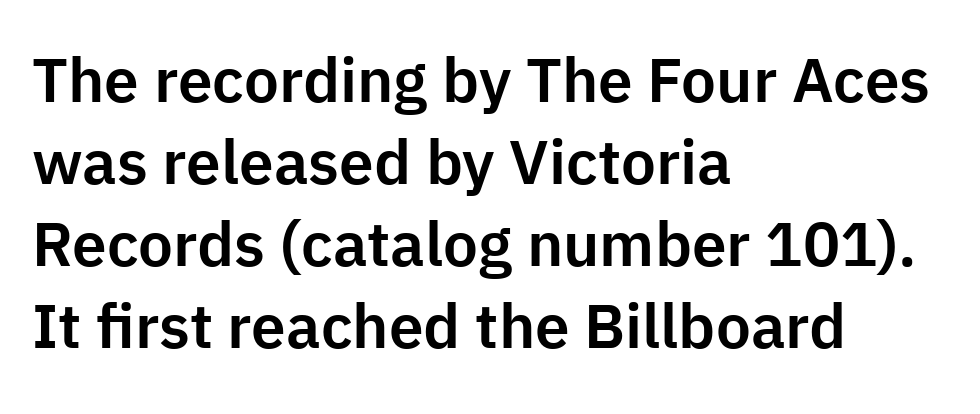
The passage shown is typeset with a sans-serif family. Tracking here is standard; glyphs follow each other at the usual distance. Clear beneath every line of the passage. The passage shown stacks its lines at a standard gap. The lines are quadded left. Note the varied advance widths — an 'i' is clearly narrower than an 'm'.
